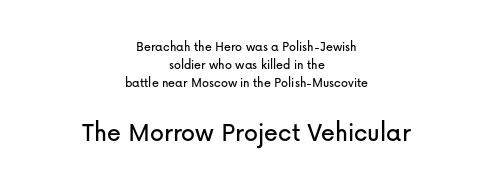
Q: Is the text italic (slanted)? A: No, it is upright.
Q: Is the typeface a serif or a sans-serif typeface? A: Sans-serif.
Q: Is the text underlined? A: No.
Q: How is the paragraph aligned? A: Centered.
Q: Is the spacing between letters normal or unusually wide? A: Normal.
Q: Is the spacing between lines tight, normal or loose? A: Normal.
Q: Which block of text is set in a larger size, the first (top) or the second (bottom)? A: The second (bottom) one.
Q: Width (condensed, normal, or wide)? A: Normal.
Q: Stroke contrast? A: Low.
Q: x-height? A: Medium.
Q: Monospaced? A: No.
